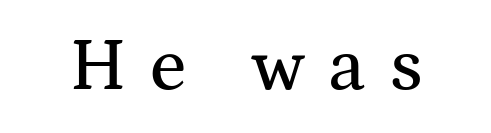
The image shows 76 px wide serif type, upright; set unusually wide letter spacing (+0.31 em), not underlined; medium stroke contrast and a medium x-height.
